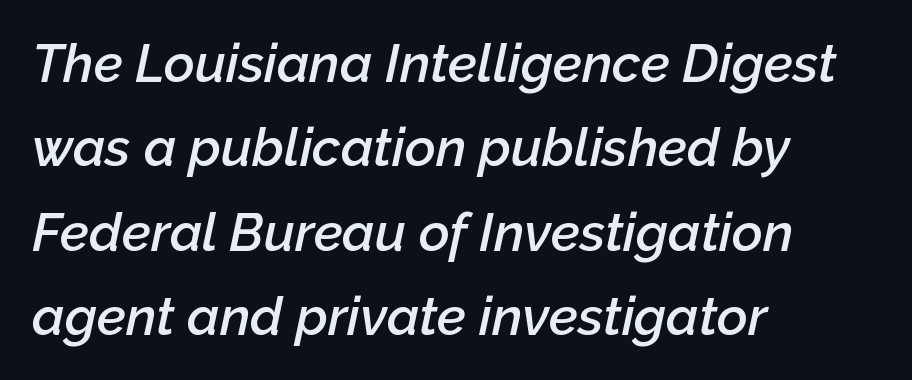
Q: Is the text bold? A: Semi-bold.
Q: Is the text italic (slanted)? A: Yes, it leans right by about 12 degrees.
Q: Is the text underlined? A: No.
Q: How is the paragraph aligned? A: Left-aligned.
Q: Is the spacing between letters normal or unusually wide? A: Normal.
Q: Is the spacing between lines tight, normal or loose? A: Normal.
Q: Width (condensed, normal, or wide)? A: Normal.
Q: Stroke contrast? A: Low.
Q: x-height? A: Medium.
Q: Monospaced? A: No.
